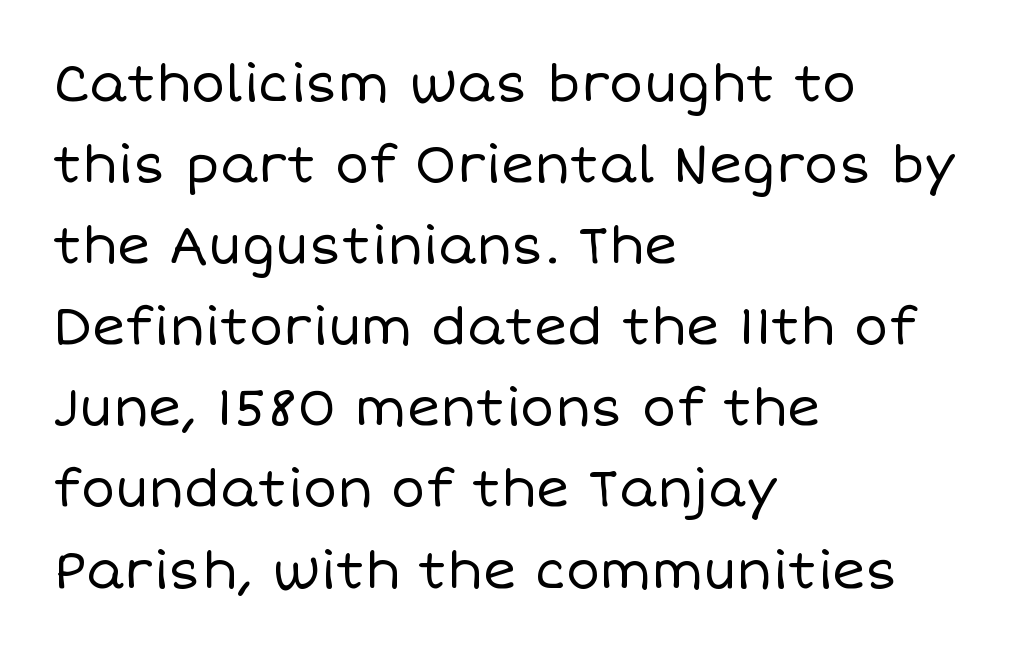
Q: Is the text bold? A: No.
Q: Is the text italic (slanted)? A: No, it is upright.
Q: Is the text underlined? A: No.
Q: How is the paragraph aligned? A: Left-aligned.
Q: Is the spacing between letters normal or unusually wide? A: Normal.
Q: Is the spacing between lines tight, normal or loose? A: Normal.
Q: Width (condensed, normal, or wide)? A: Normal.
Q: Stroke contrast? A: Low.
Q: x-height? A: Large.
Q: Monospaced? A: No.
